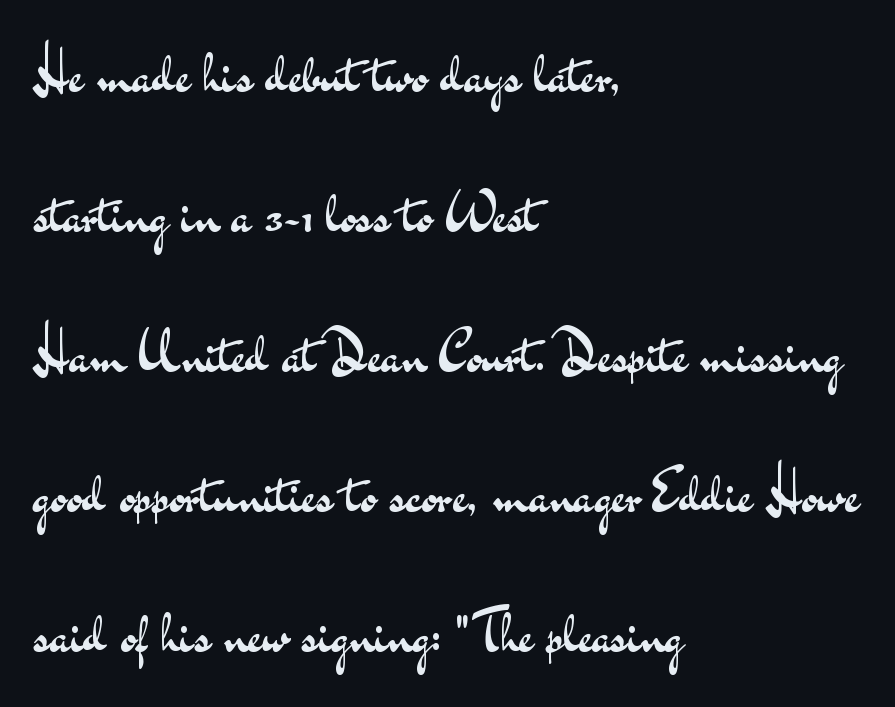
Horizontal alignment here is leftward, the default for most running prose. What kind of face is this? One without serifs — a sans. A typesetter would call this zero additional tracking. Line spacing here is loose. Character widths vary here, with narrow letters taking less room than wide ones.
